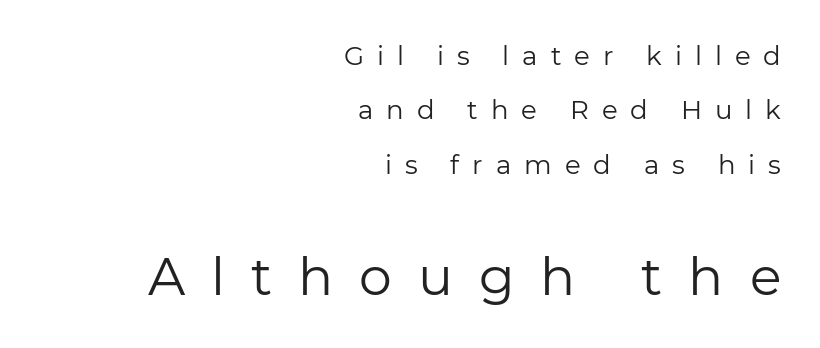
The image shows 52 px regular-weight sans-serif type, upright; set right-aligned, loose line spacing (2.09x), unusually wide letter spacing (+0.5 em), not underlined; the second (bottom) block is 2.0x larger; low stroke contrast and a medium x-height.
